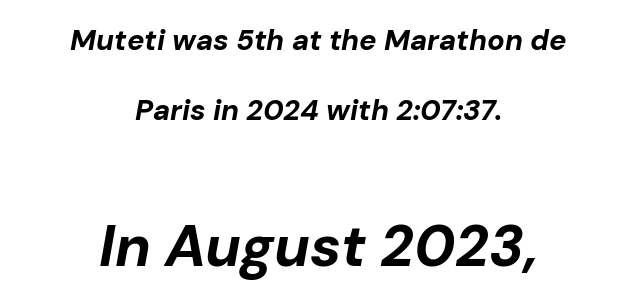
The image shows 58 px bold type, italic (leaning right); set centered, loose line spacing (2.43x), normal letter spacing, not underlined; the second (bottom) block is 2.0x larger; low stroke contrast and a medium x-height.
